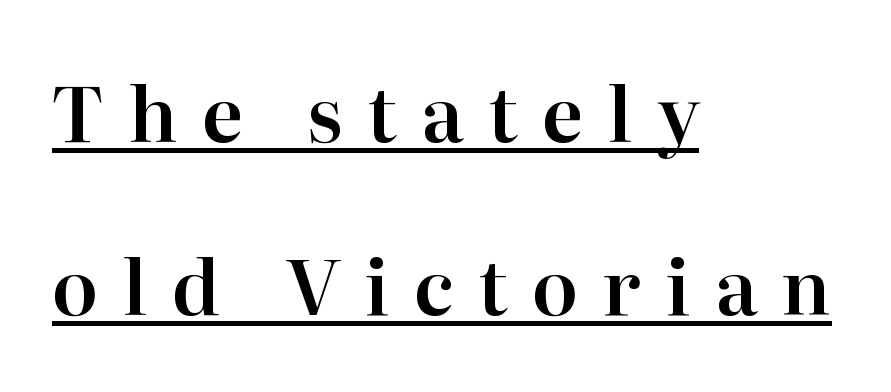
The text block is weighted toward the left margin, trailing off unevenly rightward. Serifs: yes, visible at the terminals of the letterforms. Every character sits straight up, as roman type does. Someone cranked the tracking dial way up on this one. Line spacing here is loose. Somebody hit Ctrl+U on this one — the words are underlined.
